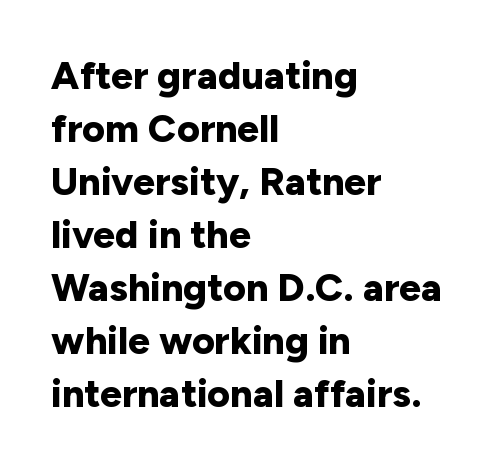
One glance says typical: line gaps are just what's usual. The passage is arranged the way most books set body copy — flush left. The type sits square on the baseline with zero lean. Is this a fixed-width face? No — the glyphs have proportional, varying widths. The characters display no serif detailing; their extremities are plain. Students, this is bold: see how much ink each stroke carries.
